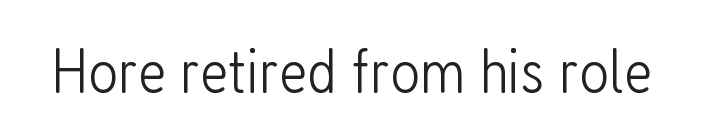
Q: Is the text bold? A: No.
Q: Is the text italic (slanted)? A: No, it is upright.
Q: Is the typeface a serif or a sans-serif typeface? A: Sans-serif.
Q: Is the text underlined? A: No.
Q: Is the spacing between letters normal or unusually wide? A: Normal.
Q: Width (condensed, normal, or wide)? A: Condensed.
Q: Stroke contrast? A: Low.
Q: x-height? A: Medium.
Q: Monospaced? A: No.
